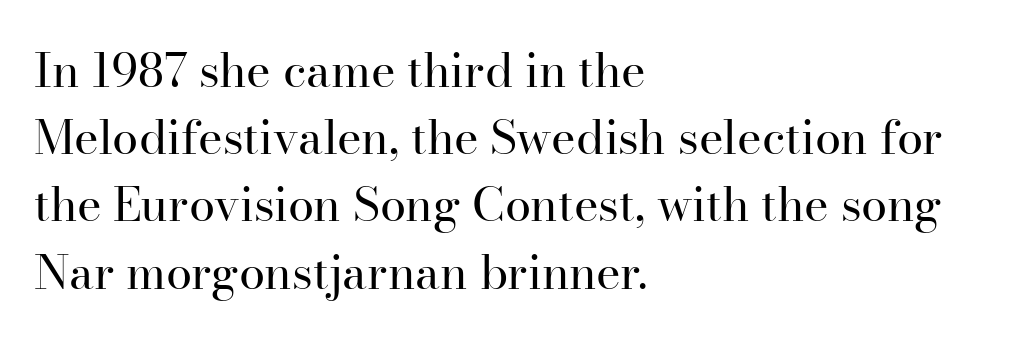
Q: Is the text bold? A: No.
Q: Is the text italic (slanted)? A: No, it is upright.
Q: Is the typeface a serif or a sans-serif typeface? A: Serif.
Q: Is the text underlined? A: No.
Q: How is the paragraph aligned? A: Left-aligned.
Q: Is the spacing between letters normal or unusually wide? A: Normal.
Q: Is the spacing between lines tight, normal or loose? A: Normal.
Q: Width (condensed, normal, or wide)? A: Normal.
Q: Stroke contrast? A: High.
Q: x-height? A: Small.
Q: Monospaced? A: No.
